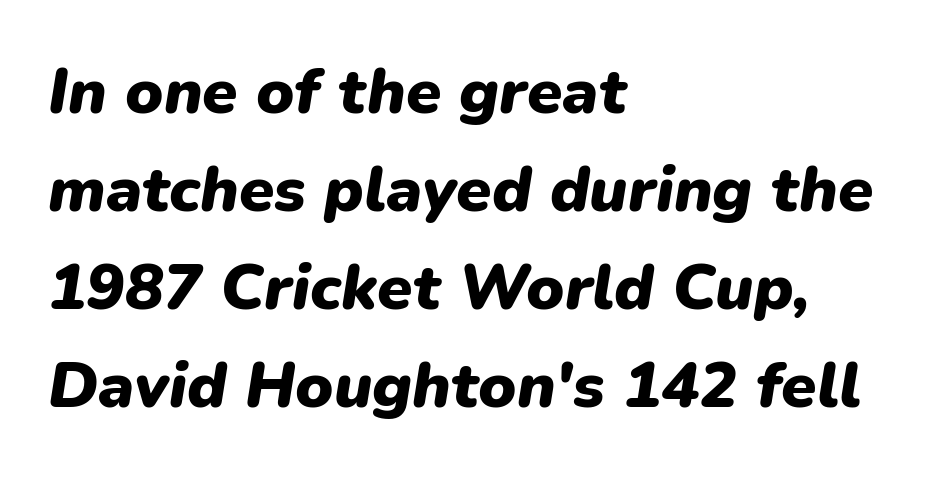
The image shows 64 px heavy type, italic (leaning right); set left-aligned, normal line spacing (1.53x), normal letter spacing, not underlined; low stroke contrast and a medium x-height.
